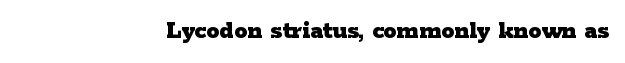
The image shows 26 px bold type, upright; set right-aligned, normal letter spacing, not underlined.
